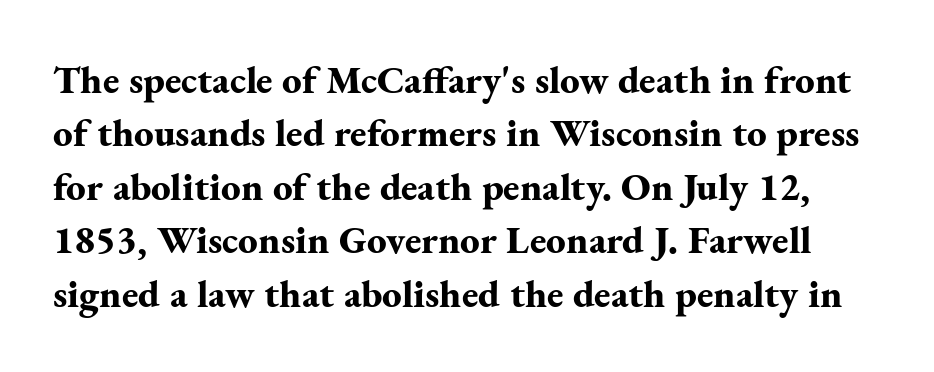
The image shows 39 px bold serif type, upright; set normal line spacing (1.37x), normal letter spacing, not underlined; medium stroke contrast and a small x-height.
